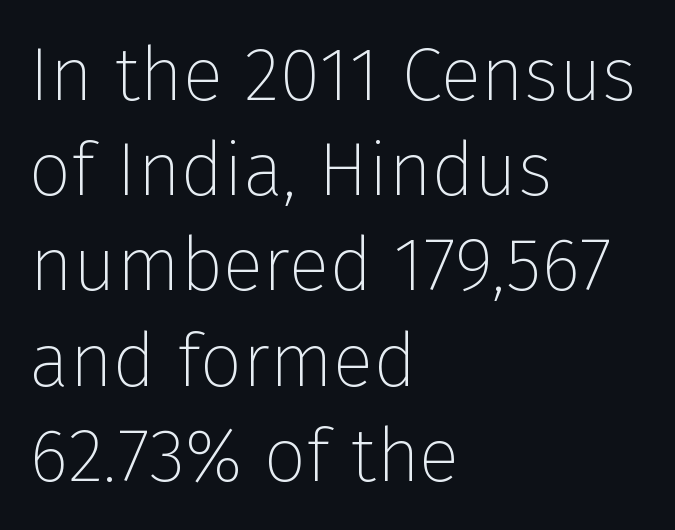
{"serif": "no", "italic": "no", "bold": "no", "weight": "thin", "width": "normal", "stroke_contrast": "low", "x_height": "medium", "monospaced": "no", "underline": "no", "align": "left", "line_spacing": "normal", "line_spacing_ratio": 1.27, "letter_spacing": "normal", "letter_spacing_em": 0.0, "glyph_px": 75}
